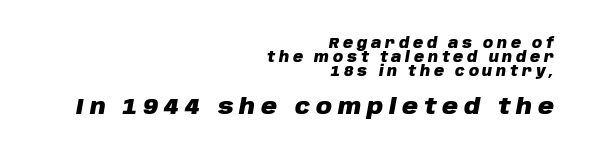
{"italic": "yes", "lean": "right", "slant_degrees": 10, "bold": "yes", "underline": "no", "align": "right", "line_spacing": "tight", "line_spacing_ratio": 1.01, "letter_spacing": "wide", "letter_spacing_em": 0.27, "larger_block": "second", "size_ratio": 1.57, "glyph_px": 22}
